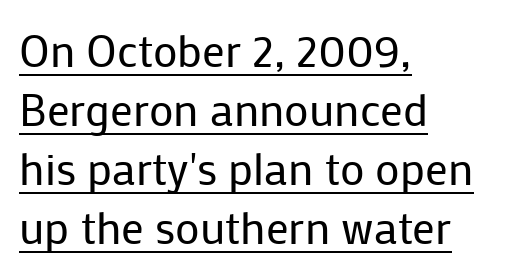
{"serif": "no", "italic": "no", "bold": "no", "weight": "regular", "width": "normal", "stroke_contrast": "low", "x_height": "medium", "monospaced": "no", "underline": "yes", "align": "left", "line_spacing": "normal", "line_spacing_ratio": 1.31, "letter_spacing": "normal", "letter_spacing_em": 0.0, "glyph_px": 45}
